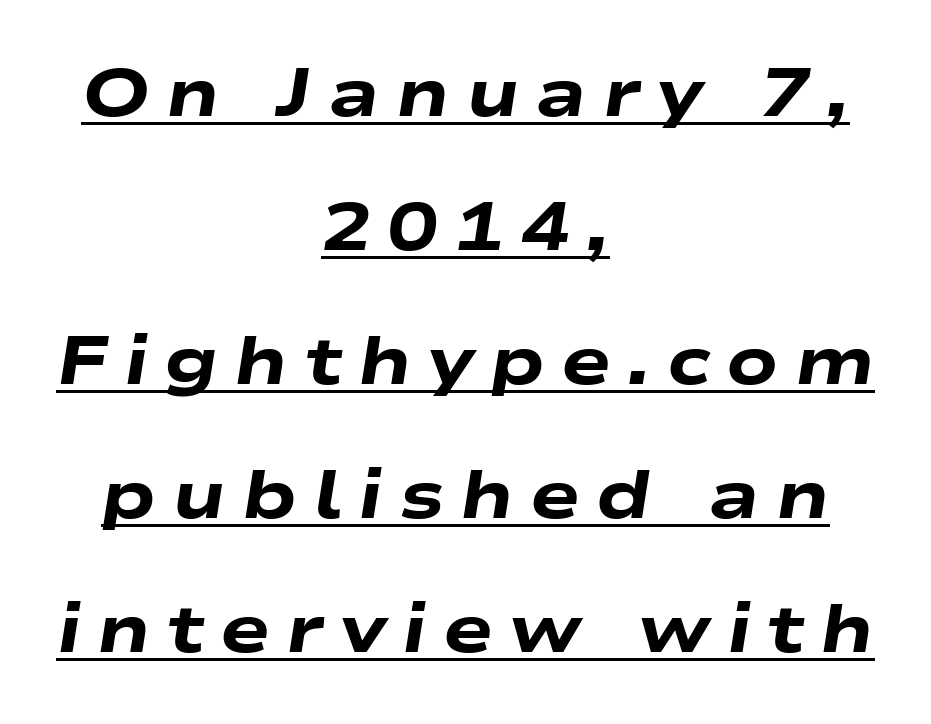
Q: Is the text bold? A: Yes.
Q: Is the text italic (slanted)? A: Yes, it leans right by about 9 degrees.
Q: Is the text underlined? A: Yes.
Q: How is the paragraph aligned? A: Centered.
Q: Is the spacing between letters normal or unusually wide? A: Unusually wide.
Q: Is the spacing between lines tight, normal or loose? A: Loose.
Q: Width (condensed, normal, or wide)? A: Wide.
Q: Stroke contrast? A: Low.
Q: x-height? A: Medium.
Q: Monospaced? A: No.
